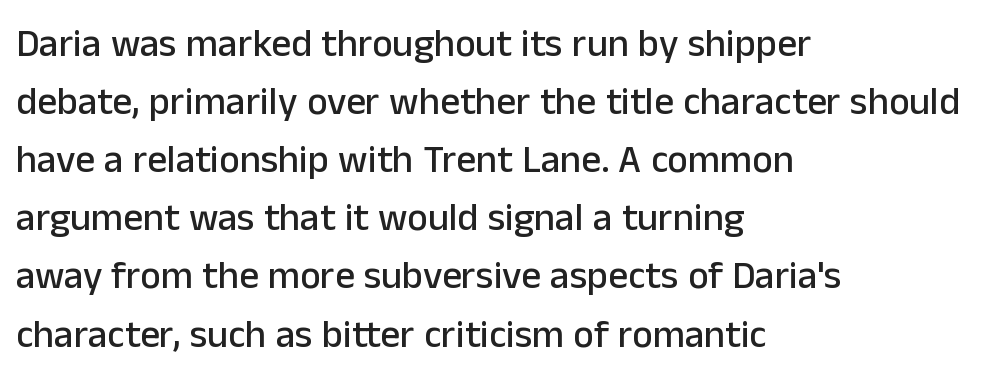
The image shows 39 px sans-serif type, upright; set left-aligned, normal line spacing (1.49x), normal letter spacing, not underlined; low stroke contrast and a medium x-height.
